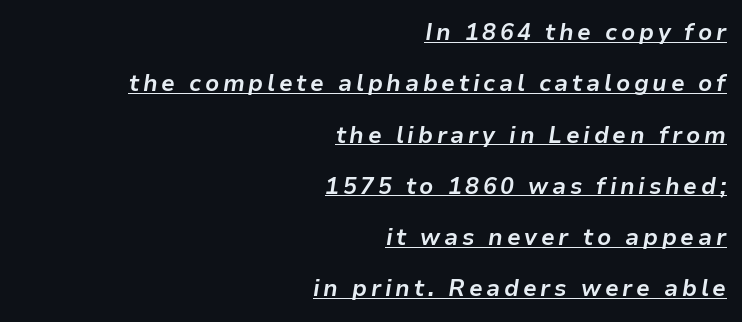
Q: Is the text bold? A: Yes.
Q: Is the text italic (slanted)? A: Yes, it leans right by about 9 degrees.
Q: Is the text underlined? A: Yes.
Q: How is the paragraph aligned? A: Right-aligned.
Q: Is the spacing between lines tight, normal or loose? A: Loose.
